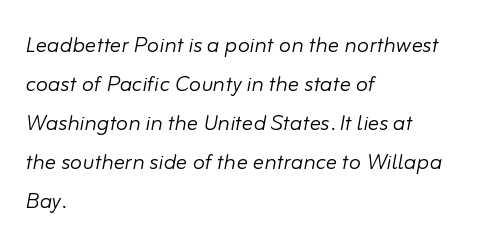
{"italic": "yes", "lean": "right", "slant_degrees": 10, "bold": "no", "weight": "light", "width": "normal", "stroke_contrast": "low", "x_height": "small", "monospaced": "no", "underline": "no", "align": "left", "line_spacing": "normal", "line_spacing_ratio": 1.39, "letter_spacing": "normal", "letter_spacing_em": 0.0, "glyph_px": 28}
